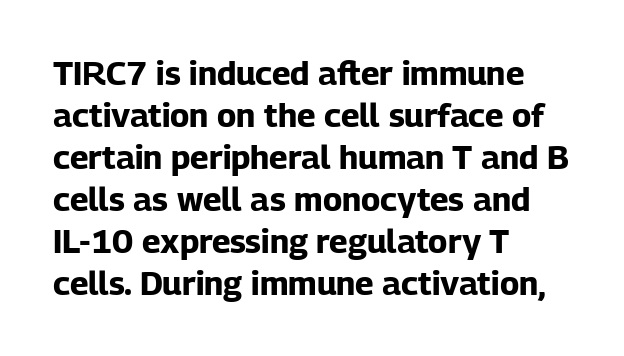
The glyphs have the mass of a bold cut. The font family rendered here belongs to the sans-serif group. Characters follow at the spacing the type designer built in. The lines are quadded left. The passage shown is not underscored anywhere.
